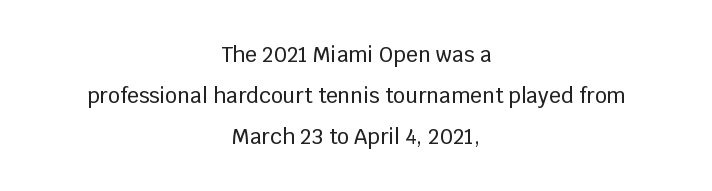
Q: Is the text italic (slanted)? A: No, it is upright.
Q: Is the text underlined? A: No.
Q: How is the paragraph aligned? A: Centered.
Q: Is the spacing between letters normal or unusually wide? A: Normal.
Q: Is the spacing between lines tight, normal or loose? A: Loose.
